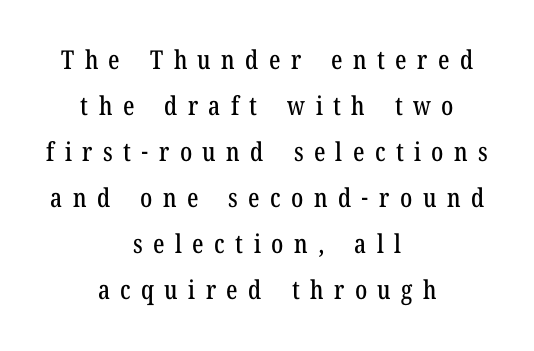
{"italic": "no", "underline": "no", "align": "center", "line_spacing_ratio": 1.77, "letter_spacing": "wide", "letter_spacing_em": 0.4, "glyph_px": 26}
